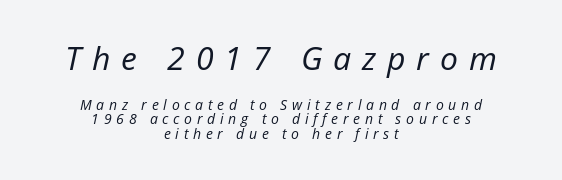
Q: Is the text bold? A: No.
Q: Is the text italic (slanted)? A: Yes, it leans right by about 12 degrees.
Q: Is the text underlined? A: No.
Q: How is the paragraph aligned? A: Centered.
Q: Is the spacing between letters normal or unusually wide? A: Unusually wide.
Q: Is the spacing between lines tight, normal or loose? A: Tight.
Q: Which block of text is set in a larger size, the first (top) or the second (bottom)? A: The first (top) one.
Q: Width (condensed, normal, or wide)? A: Normal.
Q: Stroke contrast? A: Low.
Q: x-height? A: Medium.
Q: Monospaced? A: No.
